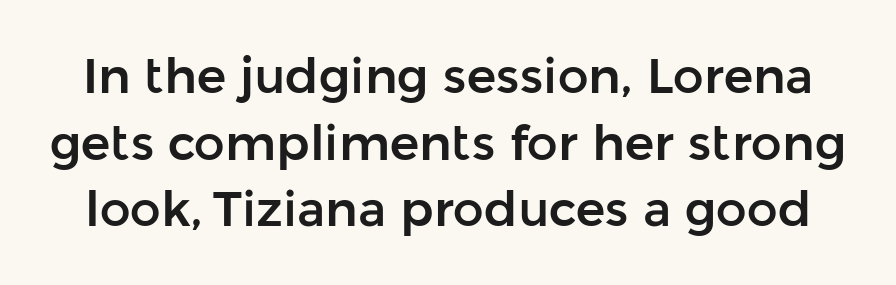
Q: Is the text italic (slanted)? A: No, it is upright.
Q: Is the typeface a serif or a sans-serif typeface? A: Sans-serif.
Q: Is the text underlined? A: No.
Q: Is the spacing between letters normal or unusually wide? A: Normal.
Q: Is the spacing between lines tight, normal or loose? A: Normal.
Q: Width (condensed, normal, or wide)? A: Normal.
Q: Stroke contrast? A: Low.
Q: x-height? A: Medium.
Q: Monospaced? A: No.
